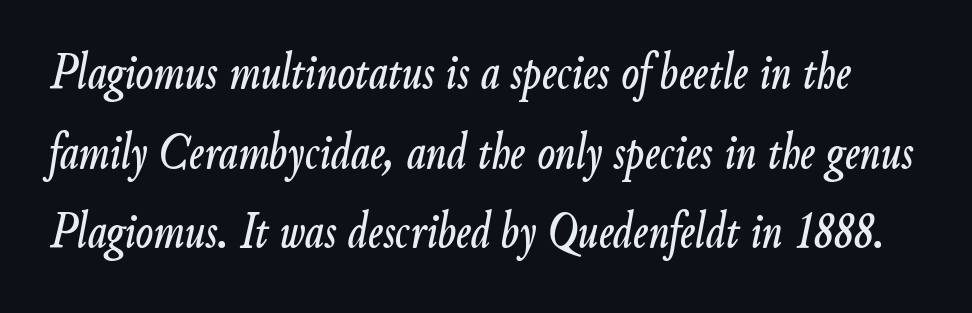
The image shows 52 px condensed type, italic (leaning right); set normal line spacing (1.53x), normal letter spacing, not underlined; low stroke contrast and a small x-height.
